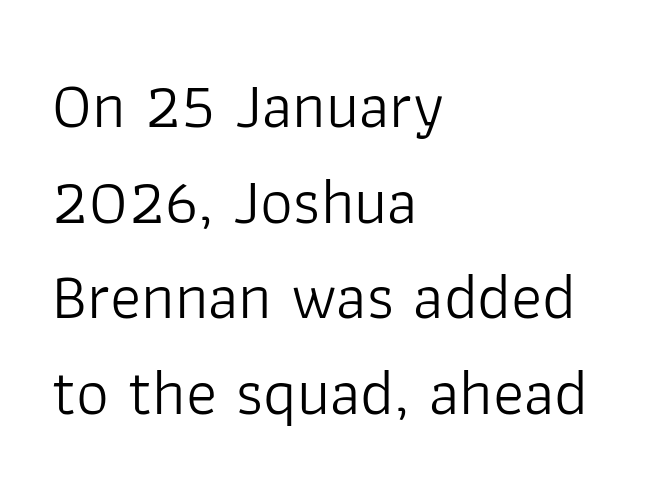
Q: Is the text bold? A: No.
Q: Is the text italic (slanted)? A: No, it is upright.
Q: Is the typeface a serif or a sans-serif typeface? A: Sans-serif.
Q: Is the text underlined? A: No.
Q: How is the paragraph aligned? A: Left-aligned.
Q: Is the spacing between letters normal or unusually wide? A: Normal.
Q: Is the spacing between lines tight, normal or loose? A: Normal.
Q: Width (condensed, normal, or wide)? A: Normal.
Q: Stroke contrast? A: Low.
Q: x-height? A: Medium.
Q: Monospaced? A: No.
